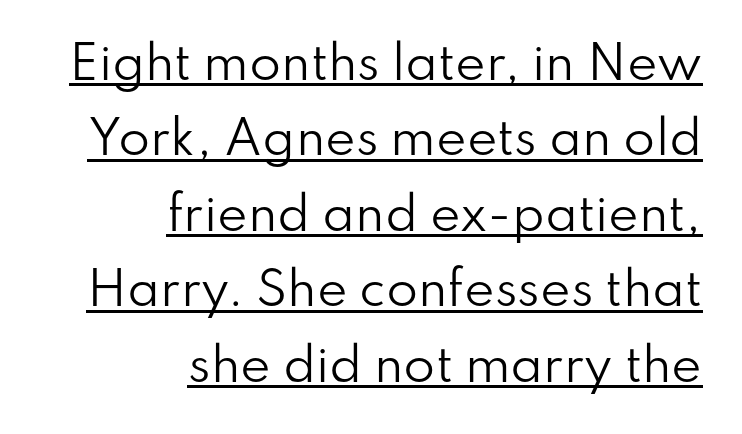
The image shows 46 px regular-weight sans-serif type, upright; set right-aligned, normal line spacing (1.64x), normal letter spacing, underlined; low stroke contrast and a small x-height.
